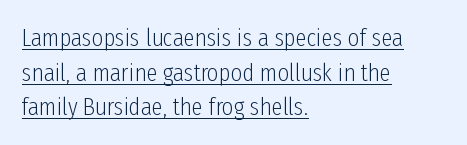
Q: Is the text bold? A: No.
Q: Is the text italic (slanted)? A: No, it is upright.
Q: Is the text underlined? A: Yes.
Q: How is the paragraph aligned? A: Left-aligned.
Q: Is the spacing between letters normal or unusually wide? A: Normal.
Q: Is the spacing between lines tight, normal or loose? A: Normal.
